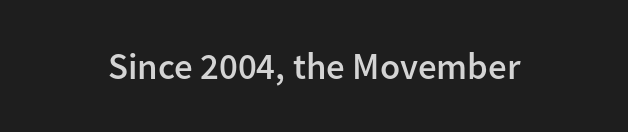
The image shows 37 px semibold sans-serif type, upright; set normal letter spacing, not underlined; low stroke contrast and a medium x-height.
